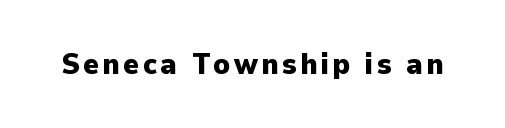
The image shows 30 px heavy sans-serif type, upright; set not underlined; low stroke contrast and a medium x-height.
